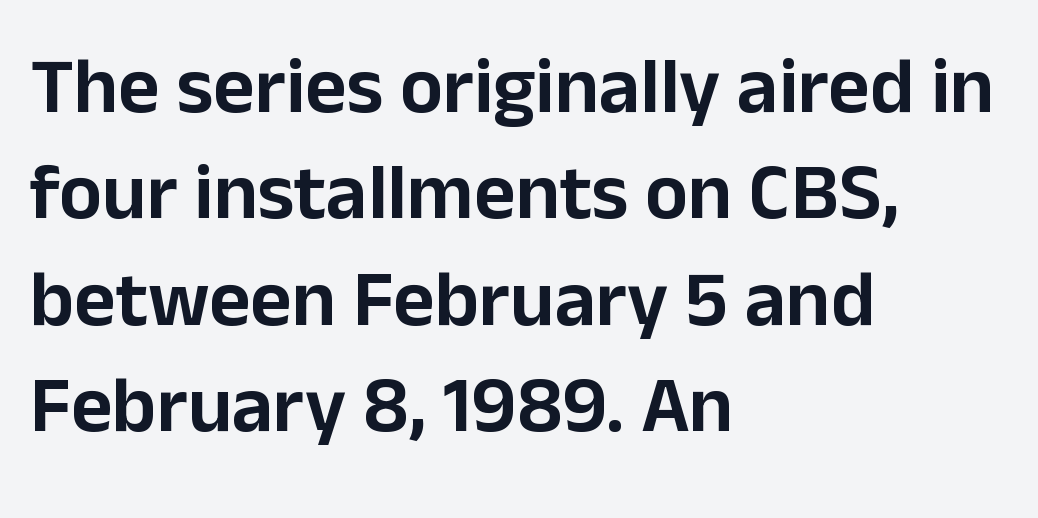
The image shows 80 px sans-serif type, upright; set left-aligned, normal line spacing (1.33x), normal letter spacing, not underlined; low stroke contrast and a medium x-height.
